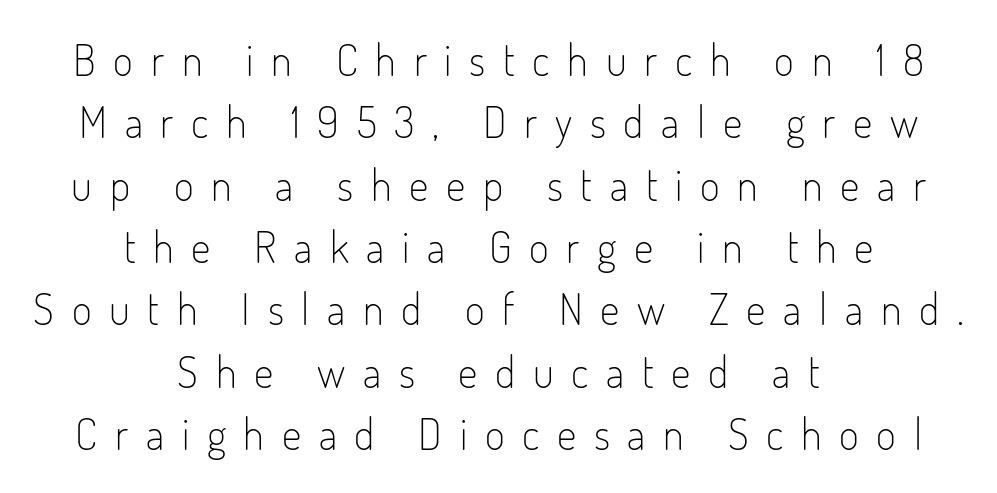
Quick note: interline space is typical. Here the designer chose a conventional face with non-uniform glyph widths. Ordinary non-slanted type is in use. You could only call the tracking loose — the letters float apart. This sample uses a sans-serif face.
